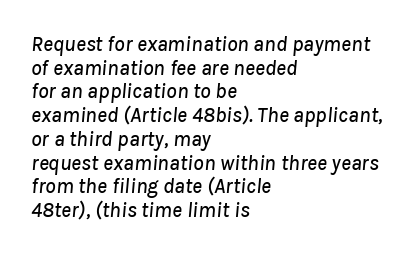
Notice how the stems are inclined rather than vertical — that's the hallmark of italics. Visually the block forms a straight wall on the left and a jagged coastline on the right. Each row of text sits above clean, open space. Line spacing here is tight. These lines keep a tight, regular rhythm from letter to letter.
